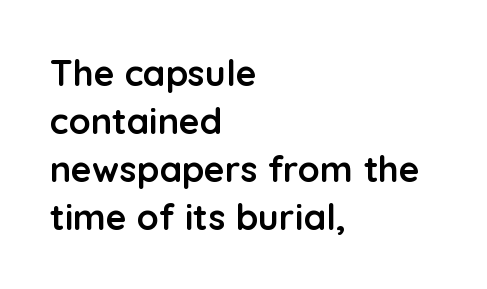
{"serif": "no", "italic": "no", "bold": "yes", "weight": "semibold", "width": "normal", "stroke_contrast": "low", "x_height": "medium", "monospaced": "no", "underline": "no", "align": "left", "line_spacing": "normal", "line_spacing_ratio": 1.33, "letter_spacing": "normal", "letter_spacing_em": 0.0, "glyph_px": 36}
